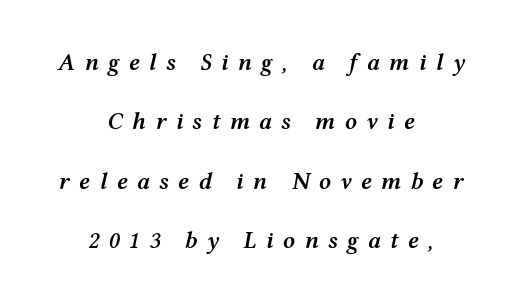
The image shows 24 px text type, italic (leaning right); set centered, loose line spacing (2.47x), unusually wide letter spacing (+0.38 em), not underlined.
